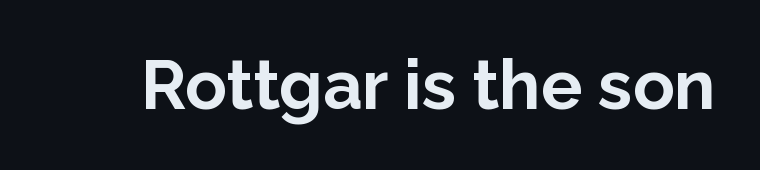
The image shows 69 px bold sans-serif type, upright; set normal letter spacing, not underlined; low stroke contrast and a medium x-height.
